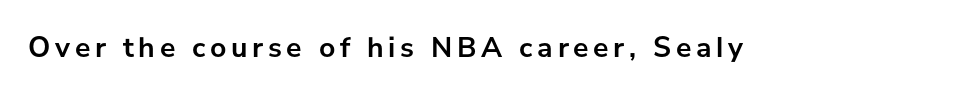
{"serif": "no", "italic": "no", "bold": "yes", "weight": "semibold", "width": "normal", "stroke_contrast": "low", "x_height": "medium", "monospaced": "no", "underline": "no", "glyph_px": 29}
